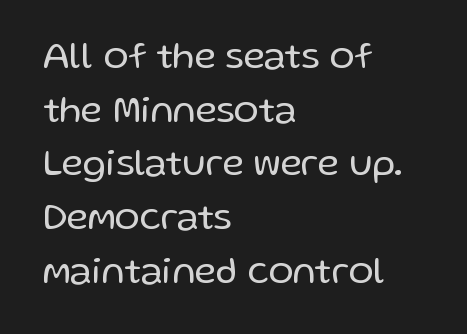
Where is the straight margin? On the left. Counters stay open thanks to moderate or lighter strokes. Normally led — the rows are evenly, conventionally spaced. You could call the tracking neutral — neither tight nor loose. Is this a fixed-width face? No — the glyphs have proportional, varying widths.
